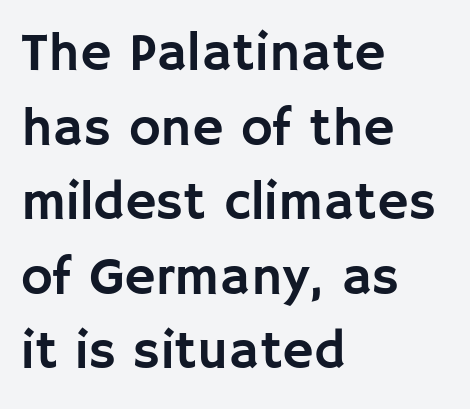
{"serif": "no", "italic": "no", "width": "normal", "stroke_contrast": "low", "x_height": "large", "monospaced": "no", "underline": "no", "align": "left", "line_spacing": "normal", "line_spacing_ratio": 1.38, "letter_spacing": "normal", "letter_spacing_em": 0.0, "glyph_px": 54}
